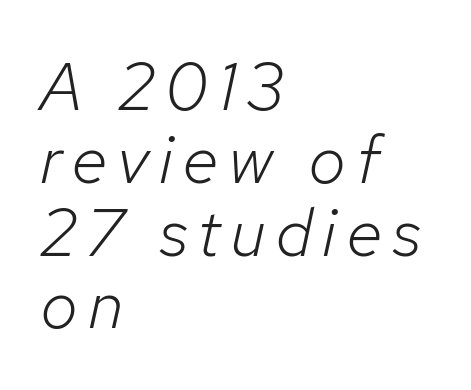
The image shows 68 px light type, italic (leaning right); set left-aligned, tight line spacing (1.07x), not underlined; low stroke contrast and a medium x-height.
